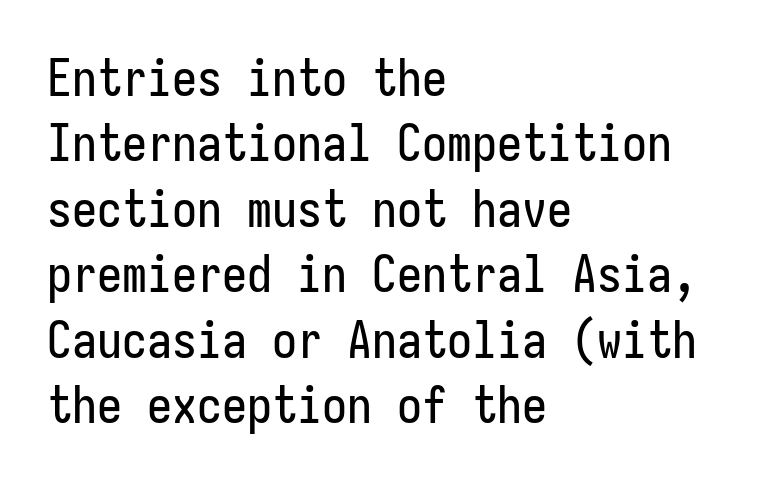
The image shows 50 px condensed sans-serif type, upright; set left-aligned, normal line spacing (1.31x), normal letter spacing, not underlined; low stroke contrast and a medium x-height.
